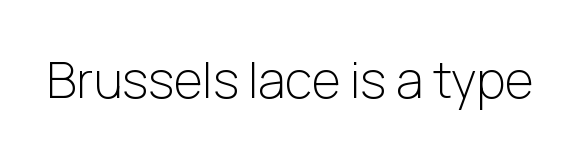
Stroke mass is kept to a normal reading level or below. Has an underline been added? It has not. This sample uses plain, unmodified letter spacing. Vertical strokes here are truly vertical.
